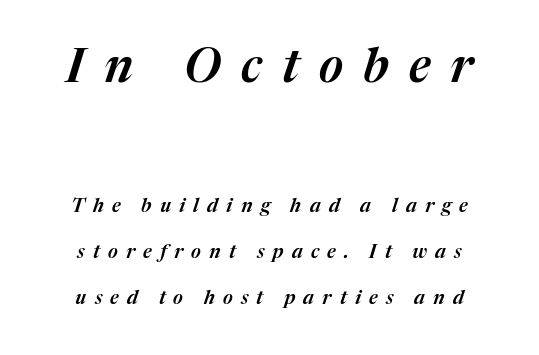
Beneath every word, the page is bare. You get the large type first, then a drop to smaller type. Character widths vary here, with narrow letters taking less room than wide ones. The rendering uses a large line-height, opening up the rows. Does extra space separate the letters? Yes, quite a lot of it. Would a proofreader flag this as italicized? Yes.
